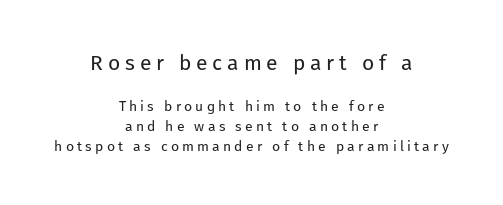
{"italic": "no", "bold": "no", "underline": "no", "align": "center", "line_spacing": "normal", "line_spacing_ratio": 1.43, "letter_spacing": "wide", "letter_spacing_em": 0.23, "larger_block": "first", "size_ratio": 1.5, "glyph_px": 21}
